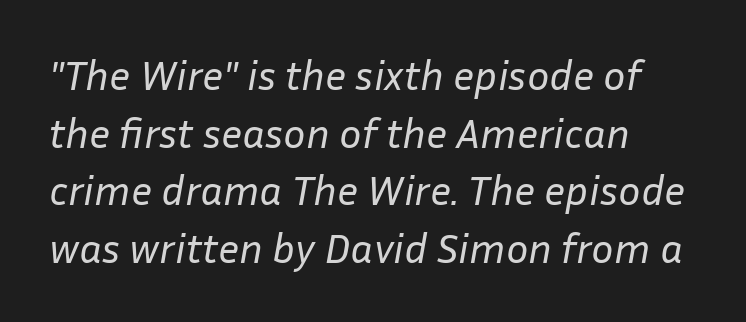
The image shows 42 px regular-weight type, italic (leaning right); set left-aligned, normal line spacing (1.37x), normal letter spacing, not underlined; low stroke contrast and a medium x-height.
